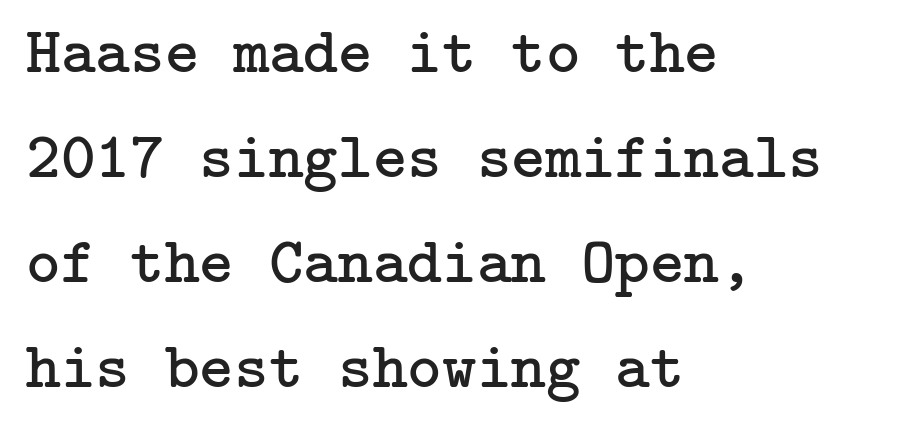
Q: Is the text bold? A: No.
Q: Is the text italic (slanted)? A: No, it is upright.
Q: Is the typeface a serif or a sans-serif typeface? A: Serif.
Q: Is the text underlined? A: No.
Q: How is the paragraph aligned? A: Left-aligned.
Q: Is the spacing between letters normal or unusually wide? A: Normal.
Q: Is the spacing between lines tight, normal or loose? A: Normal.
Q: Width (condensed, normal, or wide)? A: Normal.
Q: Stroke contrast? A: Low.
Q: x-height? A: Medium.
